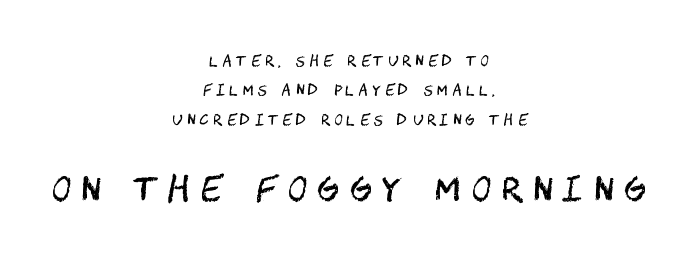
The image shows 33 px regular-weight, condensed sans-serif type, upright; set centered, loose line spacing (2.1x), unusually wide letter spacing (+0.34 em), not underlined; the second (bottom) block is 2.36x larger; medium stroke contrast and a large x-height.
